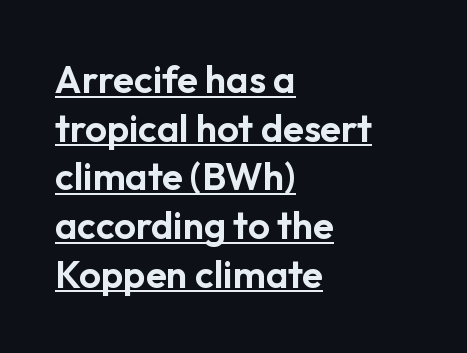
If you measured baseline to baseline, you'd find a middling distance. Serif or sans? Sans — the stroke terminals are bare. There is no visible air inserted between adjacent glyphs. The setting favours the left margin, as ordinary paragraphs usually do. Like a heading marked for emphasis, these lines bear an underscore. The lettering stays uniformly vertical, giving the passage a roman look.
